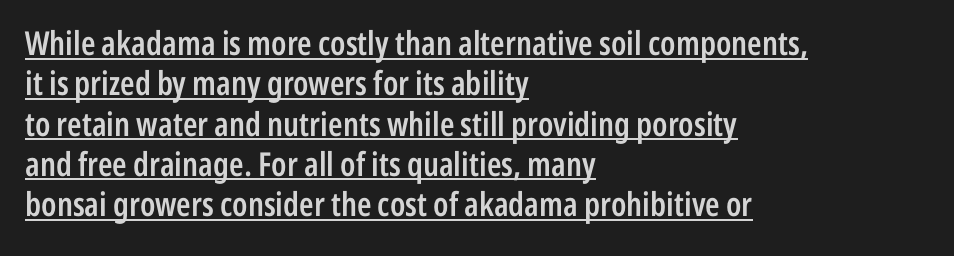
Q: Is the text bold? A: Semi-bold.
Q: Is the text italic (slanted)? A: No, it is upright.
Q: Is the typeface a serif or a sans-serif typeface? A: Sans-serif.
Q: Is the text underlined? A: Yes.
Q: How is the paragraph aligned? A: Left-aligned.
Q: Is the spacing between letters normal or unusually wide? A: Normal.
Q: Width (condensed, normal, or wide)? A: Condensed.
Q: Stroke contrast? A: Low.
Q: x-height? A: Medium.
Q: Monospaced? A: No.
